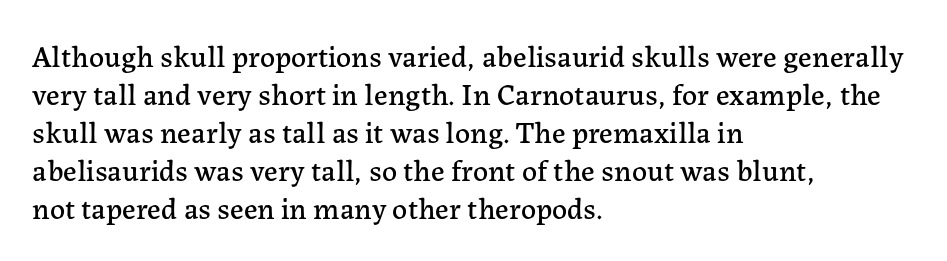
Q: Is the text italic (slanted)? A: No, it is upright.
Q: Is the typeface a serif or a sans-serif typeface? A: Serif.
Q: Is the text underlined? A: No.
Q: How is the paragraph aligned? A: Left-aligned.
Q: Is the spacing between letters normal or unusually wide? A: Normal.
Q: Is the spacing between lines tight, normal or loose? A: Normal.
Q: Width (condensed, normal, or wide)? A: Normal.
Q: Stroke contrast? A: Low.
Q: x-height? A: Medium.
Q: Monospaced? A: No.
